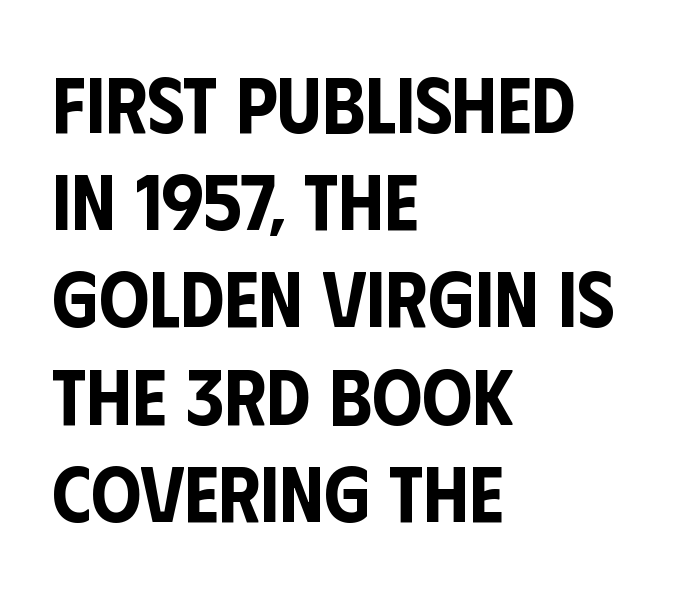
Q: Is the text italic (slanted)? A: No, it is upright.
Q: Is the typeface a serif or a sans-serif typeface? A: Sans-serif.
Q: Is the text underlined? A: No.
Q: How is the paragraph aligned? A: Left-aligned.
Q: Is the spacing between letters normal or unusually wide? A: Normal.
Q: Width (condensed, normal, or wide)? A: Condensed.
Q: Stroke contrast? A: Low.
Q: x-height? A: Large.
Q: Monospaced? A: No.
